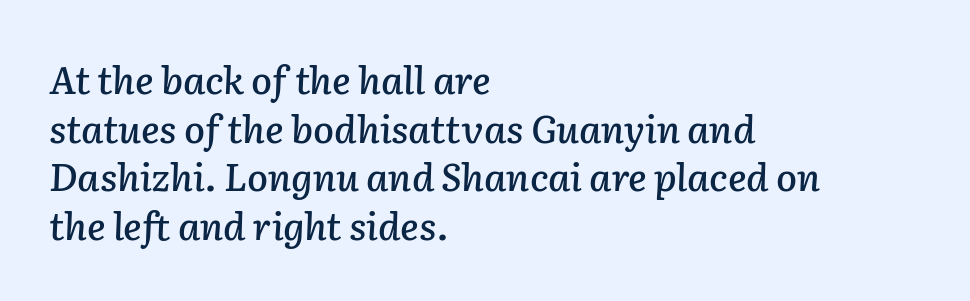
The passage shown stacks its lines at a standard gap. Notice how the stems are inclined rather than vertical — that's the hallmark of italics. You could call the tracking neutral — neither tight nor loose. A typesetter would call this proportional, since set widths differ per character. Typeset ragged right — the left edge is the straight one.
